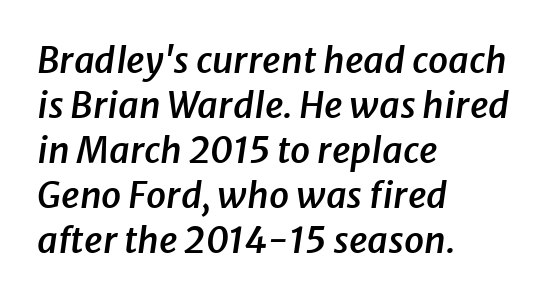
{"italic": "yes", "lean": "right", "slant_degrees": 8, "bold": "semi", "weight": "semibold", "width": "normal", "stroke_contrast": "low", "x_height": "medium", "monospaced": "no", "underline": "no", "align": "left", "line_spacing": "normal", "line_spacing_ratio": 1.25, "letter_spacing": "normal", "letter_spacing_em": 0.0, "glyph_px": 36}
